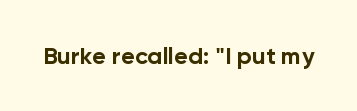
{"italic": "no", "bold": "yes", "underline": "no", "letter_spacing": "normal", "letter_spacing_em": 0.0, "glyph_px": 24}
